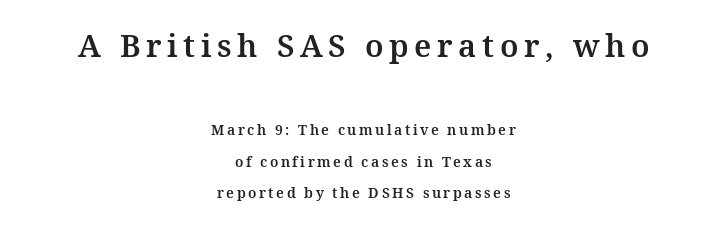
The rendering uses a large line-height, opening up the rows. The earlier block is typeset at a bigger size than the later block. This is the regular roman posture of the typeface. Is this a fixed-width face? No — the glyphs have proportional, varying widths. The text was rendered using a seriffed face with decorative stroke endings. Horizontally, the lines are justified to the midpoint only.
